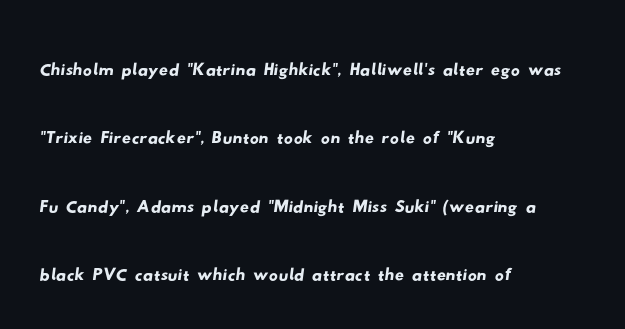
The image shows 45 px wide sans-serif type; set left-aligned, normal line spacing (1.52x), normal letter spacing, not underlined; low stroke contrast and a small x-height.
